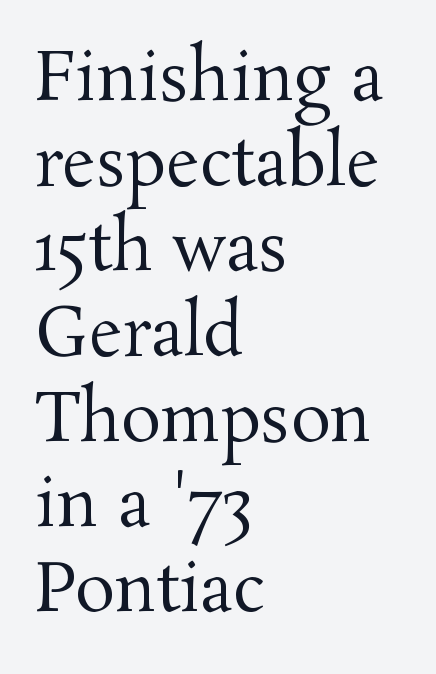
Is this a sans? No — the strokes have serifs. Nobody touched the tracking dial on this one. All the whitespace from short lines collects on the right. Bold? No — there's no thickening of the strokes. Students, observe: this is what conventionally led text looks like. Do the characters align in a grid? No, the font is proportional.
